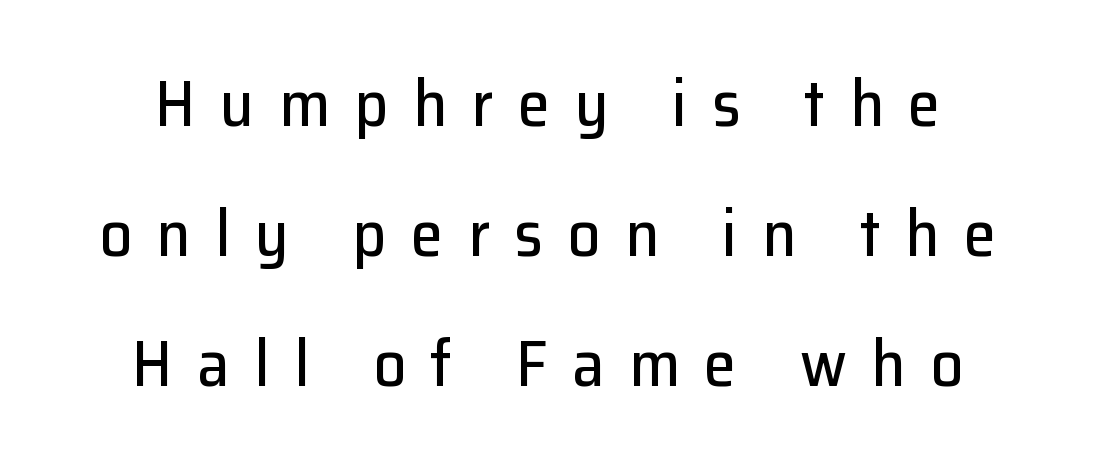
{"serif": "no", "italic": "no", "width": "normal", "stroke_contrast": "low", "x_height": "medium", "monospaced": "no", "underline": "no", "align": "center", "line_spacing": "loose", "line_spacing_ratio": 2.0, "letter_spacing": "wide", "letter_spacing_em": 0.38, "glyph_px": 65}
